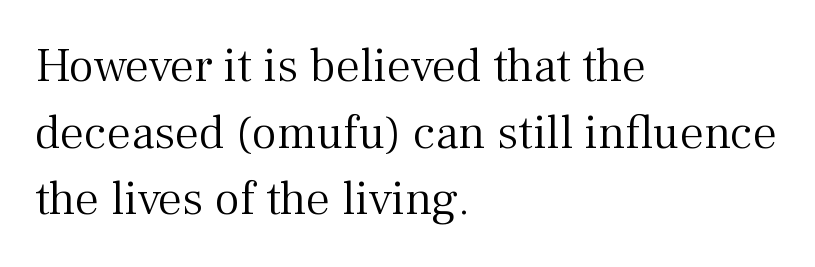
Q: Is the text bold? A: No.
Q: Is the text italic (slanted)? A: No, it is upright.
Q: Is the typeface a serif or a sans-serif typeface? A: Serif.
Q: Is the text underlined? A: No.
Q: How is the paragraph aligned? A: Left-aligned.
Q: Is the spacing between letters normal or unusually wide? A: Normal.
Q: Is the spacing between lines tight, normal or loose? A: Normal.
Q: Width (condensed, normal, or wide)? A: Normal.
Q: Stroke contrast? A: Medium.
Q: x-height? A: Medium.
Q: Monospaced? A: No.
